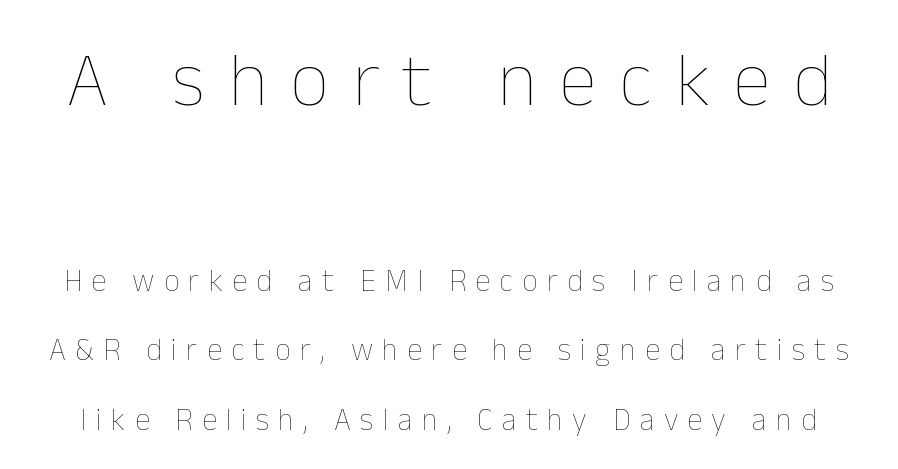
Q: Is the text bold? A: No.
Q: Is the text italic (slanted)? A: No, it is upright.
Q: Is the text underlined? A: No.
Q: Is the spacing between letters normal or unusually wide? A: Unusually wide.
Q: Is the spacing between lines tight, normal or loose? A: Loose.
Q: Which block of text is set in a larger size, the first (top) or the second (bottom)? A: The first (top) one.
Q: Width (condensed, normal, or wide)? A: Normal.
Q: Stroke contrast? A: Low.
Q: x-height? A: Medium.
Q: Monospaced? A: No.
